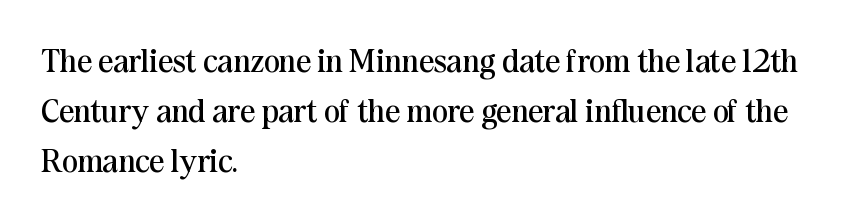
{"serif": "yes", "italic": "no", "bold": "no", "weight": "regular", "width": "normal", "stroke_contrast": "medium", "x_height": "medium", "monospaced": "no", "underline": "no", "align": "left", "line_spacing": "normal", "line_spacing_ratio": 1.52, "letter_spacing": "normal", "letter_spacing_em": 0.0, "glyph_px": 33}
